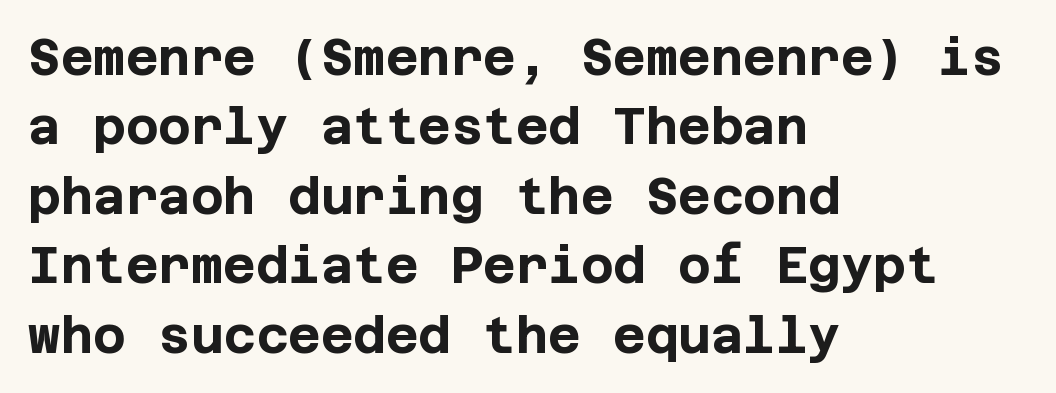
{"serif": "no", "italic": "no", "bold": "yes", "weight": "bold", "width": "normal", "stroke_contrast": "low", "x_height": "large", "underline": "no", "align": "left", "line_spacing": "normal", "line_spacing_ratio": 1.39, "letter_spacing": "normal", "letter_spacing_em": 0.0, "glyph_px": 50}
